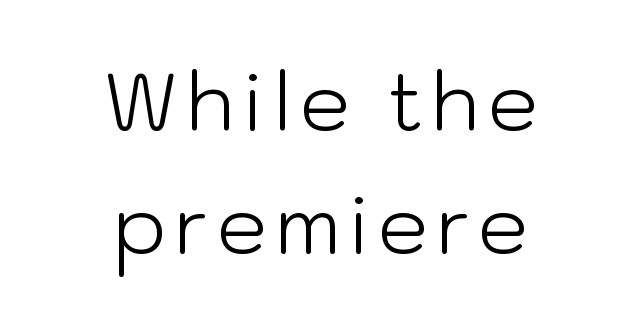
Q: Is the text bold? A: No.
Q: Is the text italic (slanted)? A: No, it is upright.
Q: Is the typeface a serif or a sans-serif typeface? A: Sans-serif.
Q: Is the text underlined? A: No.
Q: How is the paragraph aligned? A: Centered.
Q: Is the spacing between lines tight, normal or loose? A: Normal.
Q: Width (condensed, normal, or wide)? A: Normal.
Q: Stroke contrast? A: Low.
Q: x-height? A: Medium.
Q: Monospaced? A: No.
